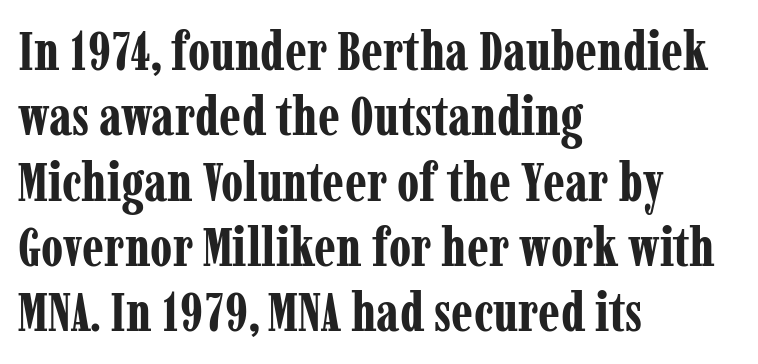
Q: Is the text bold? A: Yes.
Q: Is the text italic (slanted)? A: No, it is upright.
Q: Is the typeface a serif or a sans-serif typeface? A: Serif.
Q: Is the text underlined? A: No.
Q: How is the paragraph aligned? A: Left-aligned.
Q: Is the spacing between letters normal or unusually wide? A: Normal.
Q: Width (condensed, normal, or wide)? A: Condensed.
Q: Stroke contrast? A: Low.
Q: x-height? A: Medium.
Q: Monospaced? A: No.
